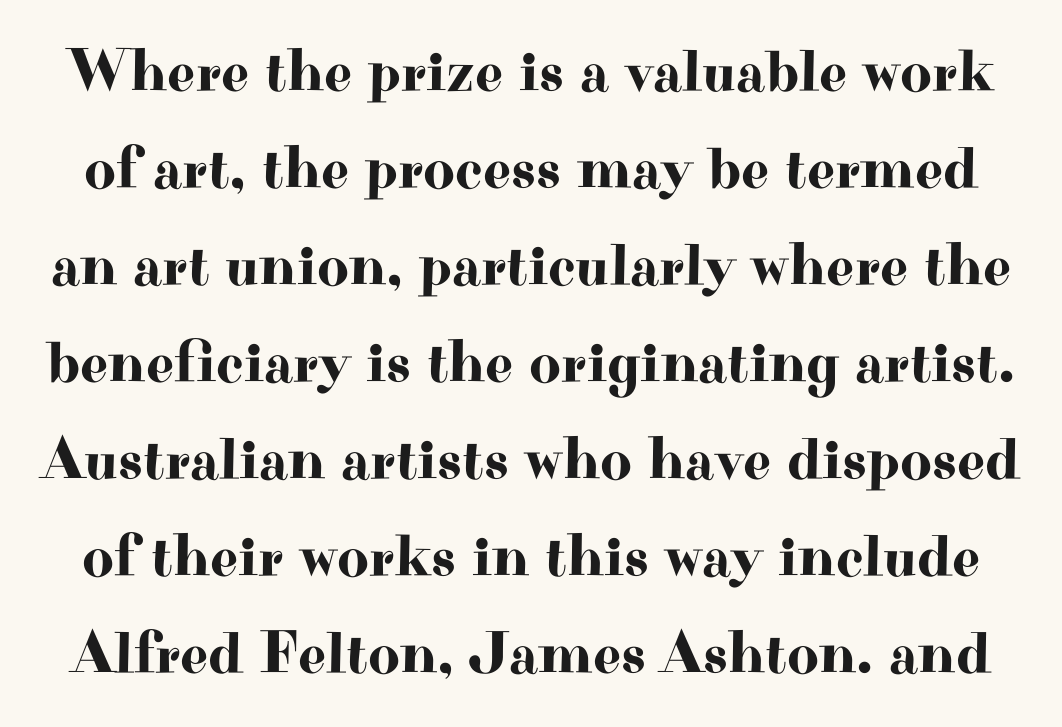
The image shows 61 px wide serif type, upright; set normal line spacing (1.59x), normal letter spacing, not underlined; high stroke contrast and a small x-height.
